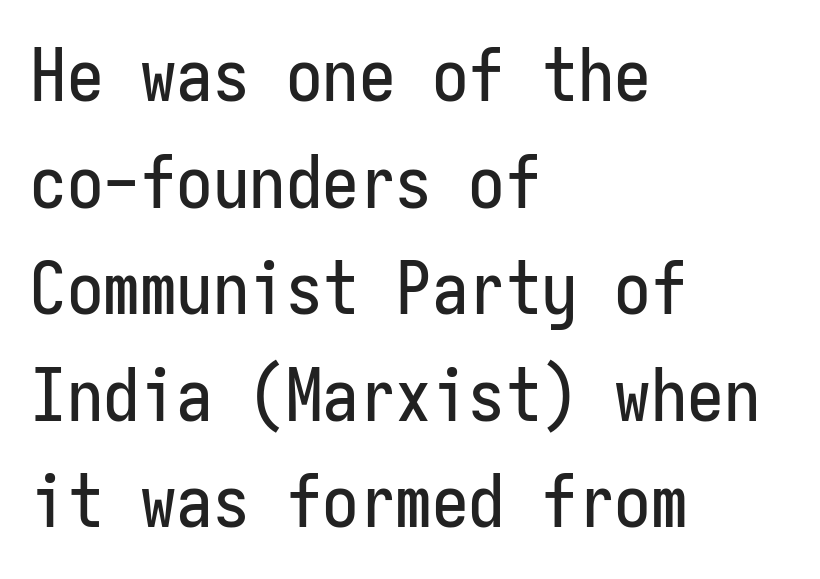
The image shows 73 px condensed sans-serif type, upright, monospaced; set left-aligned, normal line spacing (1.46x), normal letter spacing, not underlined; low stroke contrast and a medium x-height.
